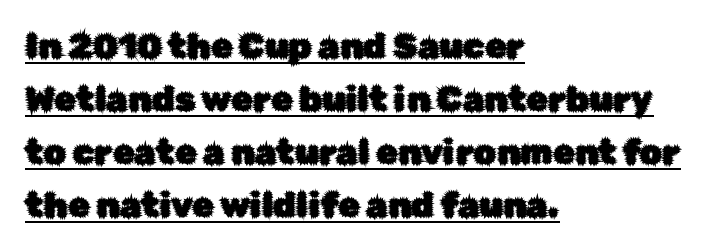
{"serif": "no", "italic": "no", "width": "normal", "stroke_contrast": "low", "x_height": "medium", "monospaced": "no", "underline": "yes", "align": "left", "line_spacing": "normal", "line_spacing_ratio": 1.51, "letter_spacing": "normal", "letter_spacing_em": 0.0, "glyph_px": 35}
